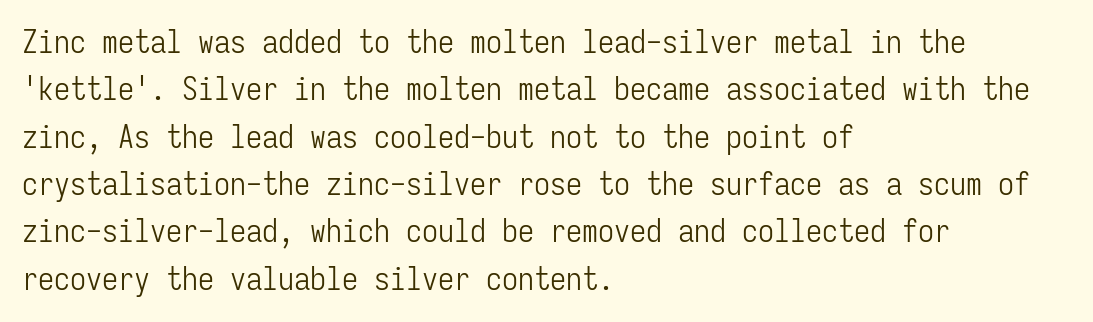
Q: Is the text bold? A: No.
Q: Is the text italic (slanted)? A: No, it is upright.
Q: Is the typeface a serif or a sans-serif typeface? A: Sans-serif.
Q: Is the text underlined? A: No.
Q: How is the paragraph aligned? A: Left-aligned.
Q: Is the spacing between letters normal or unusually wide? A: Normal.
Q: Is the spacing between lines tight, normal or loose? A: Normal.
Q: Width (condensed, normal, or wide)? A: Condensed.
Q: Stroke contrast? A: Low.
Q: x-height? A: Medium.
Q: Monospaced? A: Yes.
